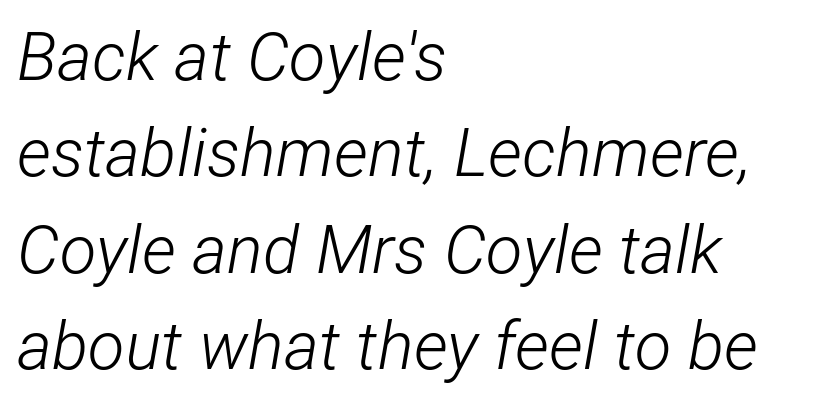
No heavy texture on the line: the type isn't bold. The letters advance in unequal steps, a hallmark of proportional type. Looking at the ascenders, they clearly lean. The horizontal fit of the characters is conventional and even.
